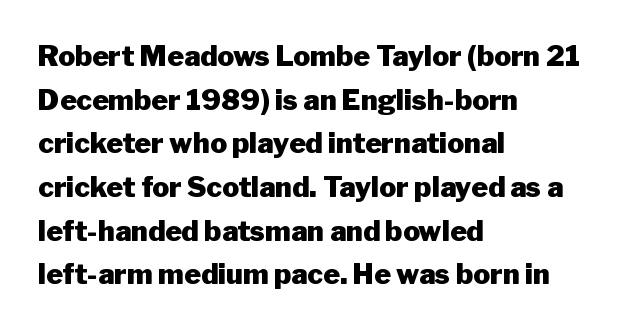
{"serif": "no", "italic": "no", "bold": "yes", "weight": "heavy", "width": "normal", "stroke_contrast": "low", "x_height": "medium", "monospaced": "no", "underline": "no", "align": "left", "line_spacing": "normal", "line_spacing_ratio": 1.56, "letter_spacing": "normal", "letter_spacing_em": 0.0, "glyph_px": 28}
